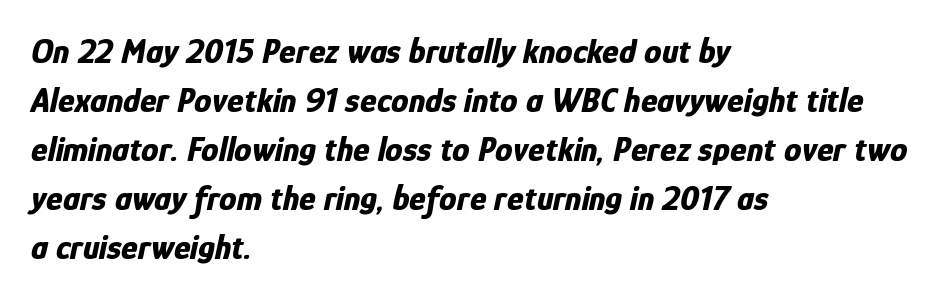
The words here are not underlined. This is heavy type, rendered in bold. Quick note: interline space is typical. In CSS terms this would be text-align: left. In terms of posture, this sample is oblique. The face used here is proportionally spaced, like ordinary book or web type.
